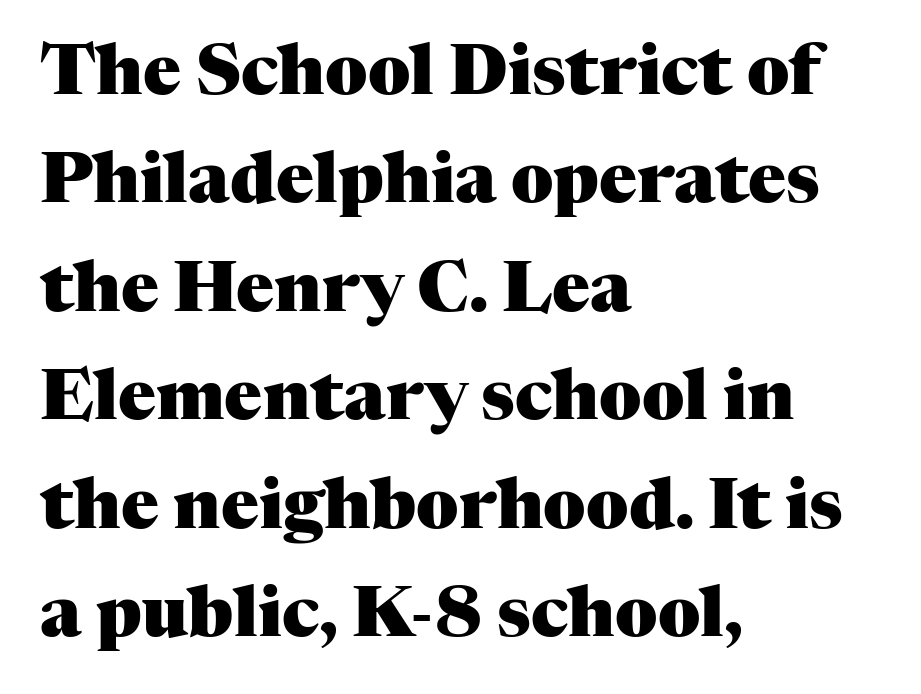
Q: Is the text bold? A: Yes.
Q: Is the text italic (slanted)? A: No, it is upright.
Q: Is the typeface a serif or a sans-serif typeface? A: Serif.
Q: Is the text underlined? A: No.
Q: How is the paragraph aligned? A: Left-aligned.
Q: Is the spacing between letters normal or unusually wide? A: Normal.
Q: Is the spacing between lines tight, normal or loose? A: Normal.
Q: Width (condensed, normal, or wide)? A: Normal.
Q: Stroke contrast? A: Medium.
Q: x-height? A: Medium.
Q: Monospaced? A: No.
